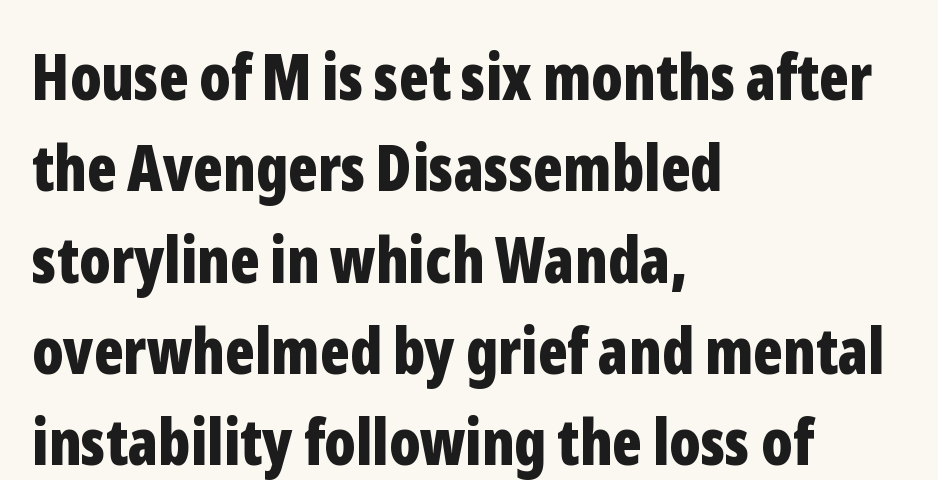
Q: Is the text bold? A: Yes.
Q: Is the text italic (slanted)? A: No, it is upright.
Q: Is the typeface a serif or a sans-serif typeface? A: Sans-serif.
Q: Is the text underlined? A: No.
Q: How is the paragraph aligned? A: Left-aligned.
Q: Is the spacing between letters normal or unusually wide? A: Normal.
Q: Is the spacing between lines tight, normal or loose? A: Normal.
Q: Width (condensed, normal, or wide)? A: Condensed.
Q: Stroke contrast? A: Low.
Q: x-height? A: Medium.
Q: Monospaced? A: No.
